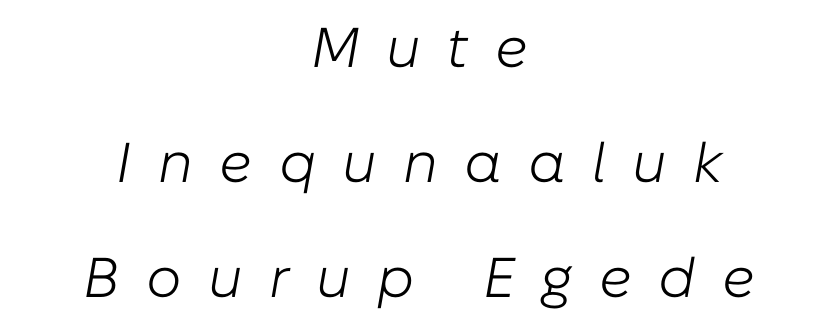
Q: Is the text bold? A: No.
Q: Is the text italic (slanted)? A: Yes, it leans right by about 10 degrees.
Q: Is the text underlined? A: No.
Q: How is the paragraph aligned? A: Centered.
Q: Is the spacing between letters normal or unusually wide? A: Unusually wide.
Q: Is the spacing between lines tight, normal or loose? A: Loose.
Q: Width (condensed, normal, or wide)? A: Normal.
Q: Stroke contrast? A: Low.
Q: x-height? A: Medium.
Q: Monospaced? A: No.
